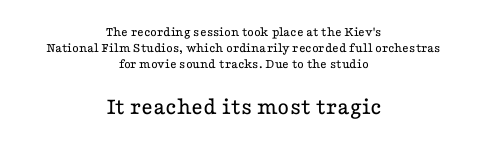
The image shows 25 px text type, upright; set centered, tight line spacing (1.15x), normal letter spacing, not underlined; the second (bottom) block is 1.79x larger.
